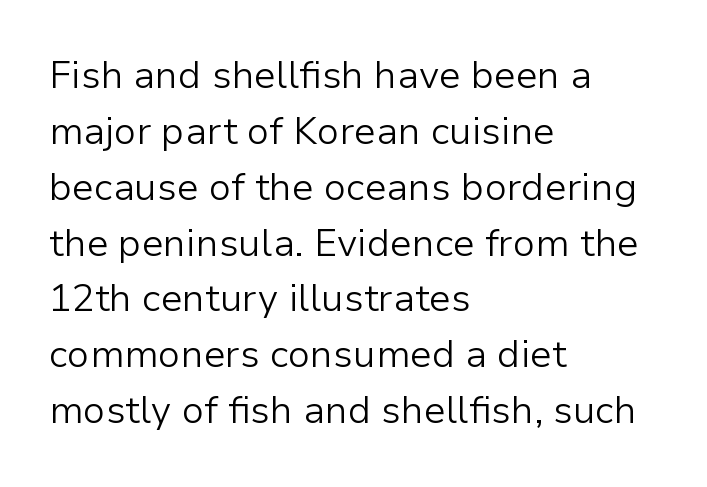
{"serif": "no", "italic": "no", "bold": "no", "weight": "light", "width": "normal", "stroke_contrast": "low", "x_height": "medium", "monospaced": "no", "underline": "no", "align": "left", "line_spacing": "normal", "line_spacing_ratio": 1.47, "letter_spacing": "normal", "letter_spacing_em": 0.0, "glyph_px": 38}
